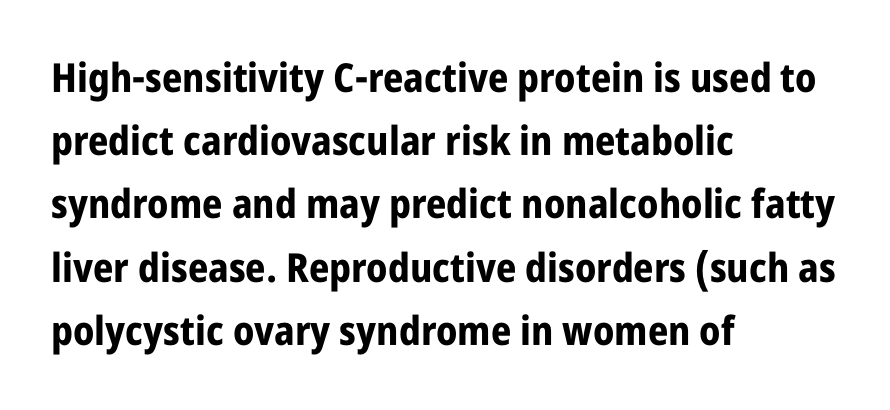
Grotesque or geometric, the face here clearly has no serifs. Each letter keeps its own natural width here, so spacing adapts to shape. Line starts are locked; line ends wander. Letters rest on an invisible, unmarked baseline. Is there much room between lines? A standard amount, neither cramped nor airy.
